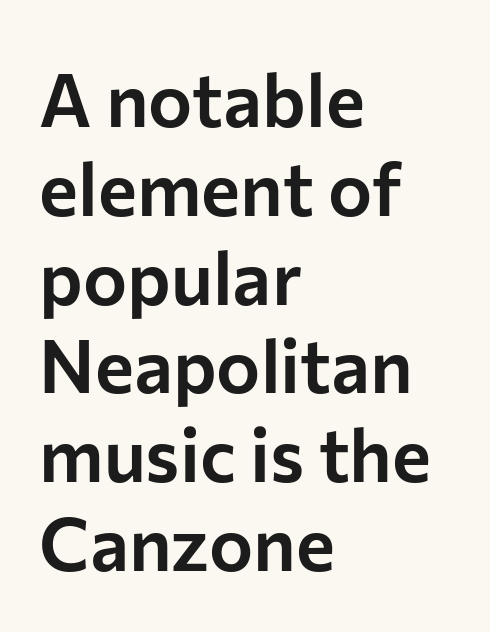
Q: Is the text italic (slanted)? A: No, it is upright.
Q: Is the typeface a serif or a sans-serif typeface? A: Sans-serif.
Q: Is the text underlined? A: No.
Q: How is the paragraph aligned? A: Left-aligned.
Q: Is the spacing between letters normal or unusually wide? A: Normal.
Q: Width (condensed, normal, or wide)? A: Normal.
Q: Stroke contrast? A: Low.
Q: x-height? A: Medium.
Q: Monospaced? A: No.
